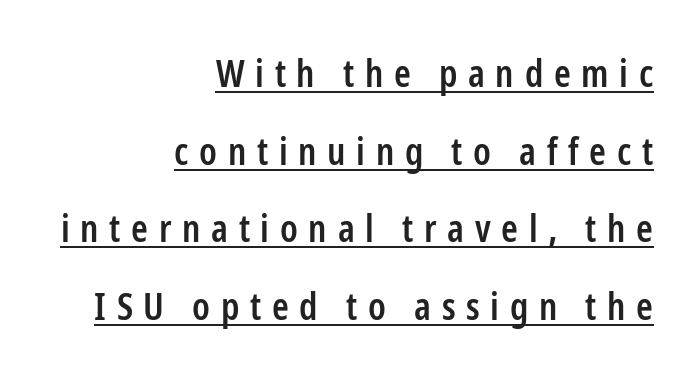
Underlining? Definitely there. Is the block centered? No — it sits flush against the right margin. The tracking jumps out immediately: characters are airy and widely separated. Font category for this specimen: sans-serif.
